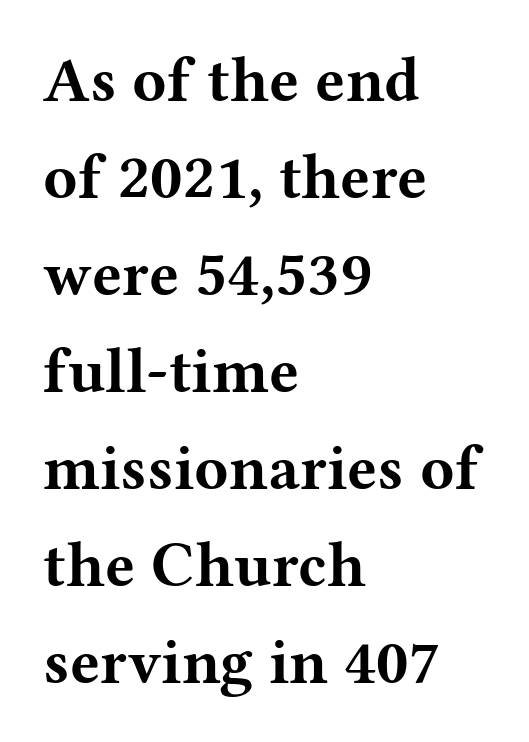
{"serif": "yes", "italic": "no", "bold": "yes", "weight": "bold", "width": "wide", "stroke_contrast": "medium", "x_height": "medium", "monospaced": "no", "underline": "no", "align": "left", "line_spacing": "normal", "line_spacing_ratio": 1.54, "letter_spacing": "normal", "letter_spacing_em": 0.0, "glyph_px": 63}
